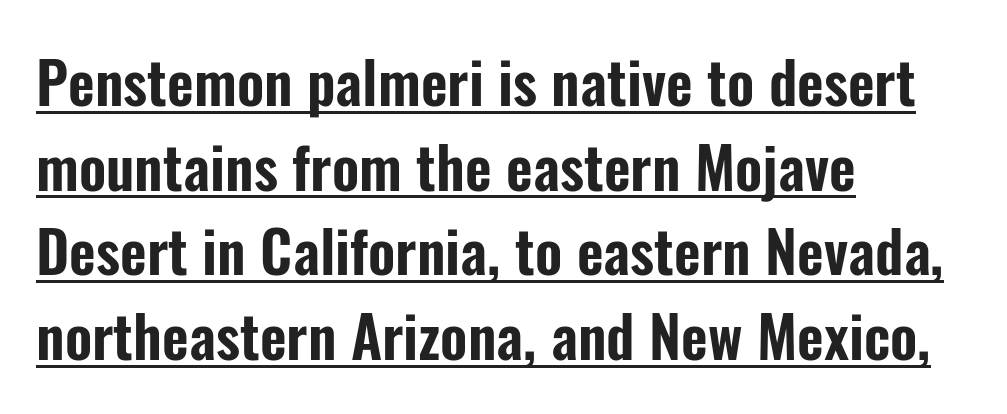
{"serif": "no", "italic": "no", "width": "condensed", "stroke_contrast": "low", "x_height": "medium", "monospaced": "no", "underline": "yes", "align": "left", "line_spacing": "normal", "line_spacing_ratio": 1.46, "letter_spacing": "normal", "letter_spacing_em": 0.0, "glyph_px": 58}
